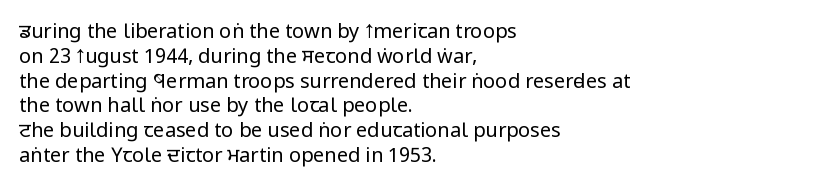
Each stroke keeps to a modest, everyday thickness or less. The type is set solid horizontally, with unmodified tracking. Italic: no, the glyphs are upright roman. In CSS terms this would be text-align: left.
